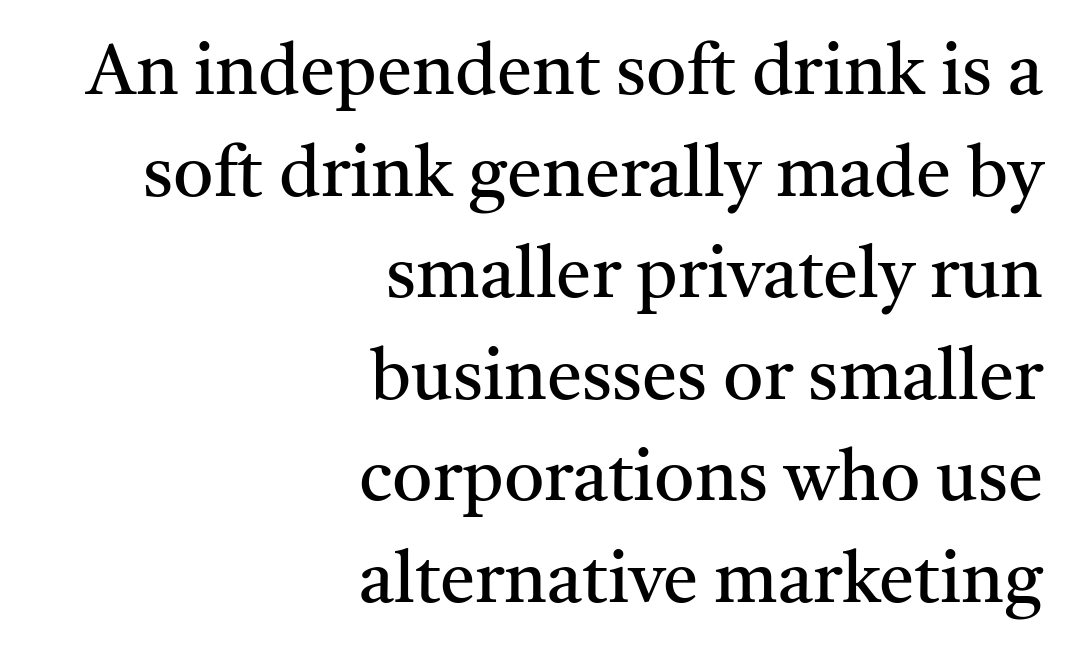
{"serif": "yes", "italic": "no", "bold": "no", "weight": "regular", "width": "normal", "stroke_contrast": "medium", "x_height": "medium", "monospaced": "no", "underline": "no", "align": "right", "line_spacing": "normal", "line_spacing_ratio": 1.43, "letter_spacing": "normal", "letter_spacing_em": 0.0, "glyph_px": 71}
